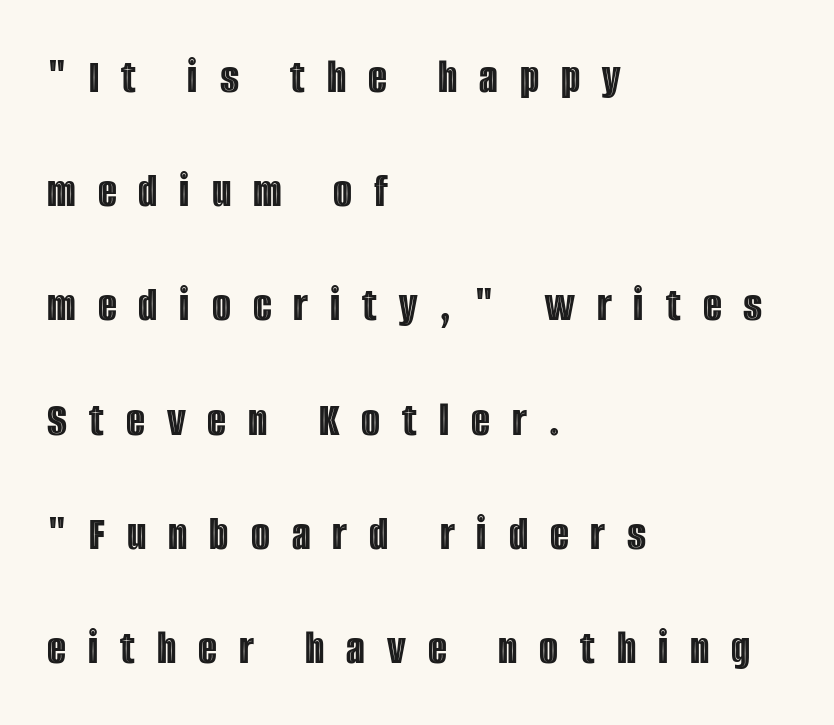
Q: Is the text italic (slanted)? A: No, it is upright.
Q: Is the text underlined? A: No.
Q: How is the paragraph aligned? A: Left-aligned.
Q: Is the spacing between letters normal or unusually wide? A: Unusually wide.
Q: Is the spacing between lines tight, normal or loose? A: Loose.
Q: Width (condensed, normal, or wide)? A: Condensed.
Q: x-height? A: Large.
Q: Monospaced? A: No.
